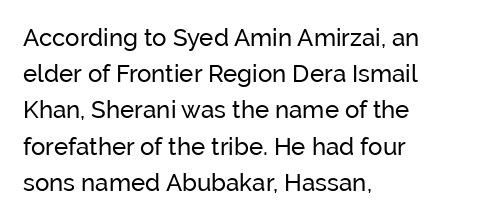
{"italic": "no", "bold": "no", "underline": "no", "align": "left", "line_spacing": "normal", "line_spacing_ratio": 1.51, "letter_spacing": "normal", "letter_spacing_em": 0.0, "glyph_px": 24}
